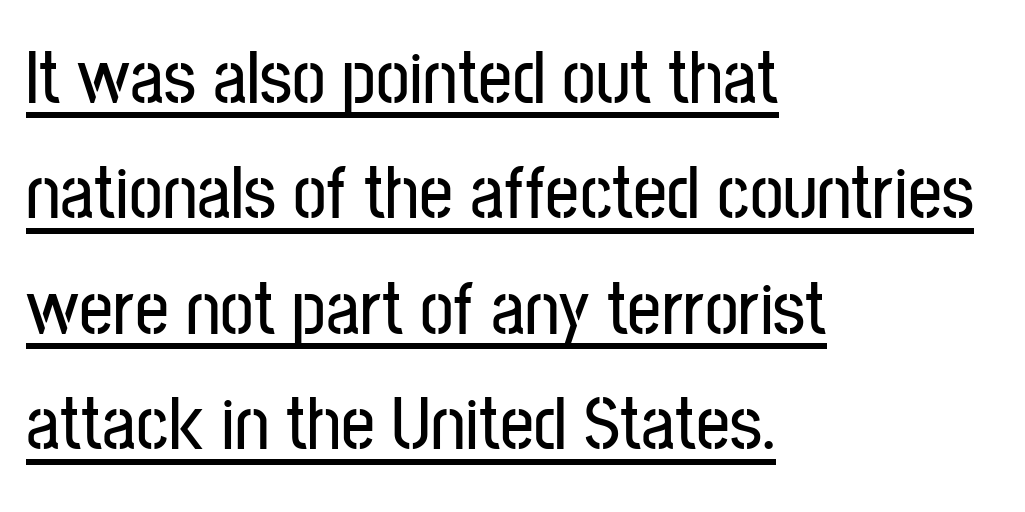
{"serif": "no", "italic": "no", "width": "condensed", "stroke_contrast": "low", "x_height": "medium", "monospaced": "no", "underline": "yes", "align": "left", "line_spacing": "normal", "line_spacing_ratio": 1.54, "letter_spacing": "normal", "letter_spacing_em": 0.0, "glyph_px": 75}
